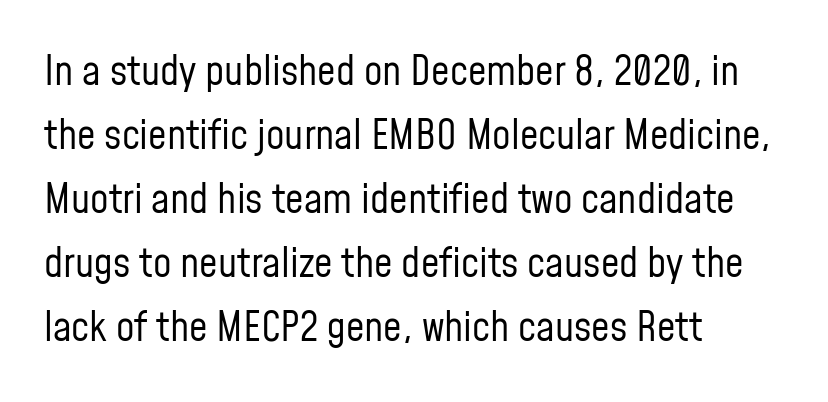
Q: Is the text bold? A: No.
Q: Is the text italic (slanted)? A: No, it is upright.
Q: Is the typeface a serif or a sans-serif typeface? A: Sans-serif.
Q: Is the text underlined? A: No.
Q: How is the paragraph aligned? A: Left-aligned.
Q: Is the spacing between letters normal or unusually wide? A: Normal.
Q: Is the spacing between lines tight, normal or loose? A: Normal.
Q: Width (condensed, normal, or wide)? A: Condensed.
Q: Stroke contrast? A: Low.
Q: x-height? A: Medium.
Q: Monospaced? A: No.
